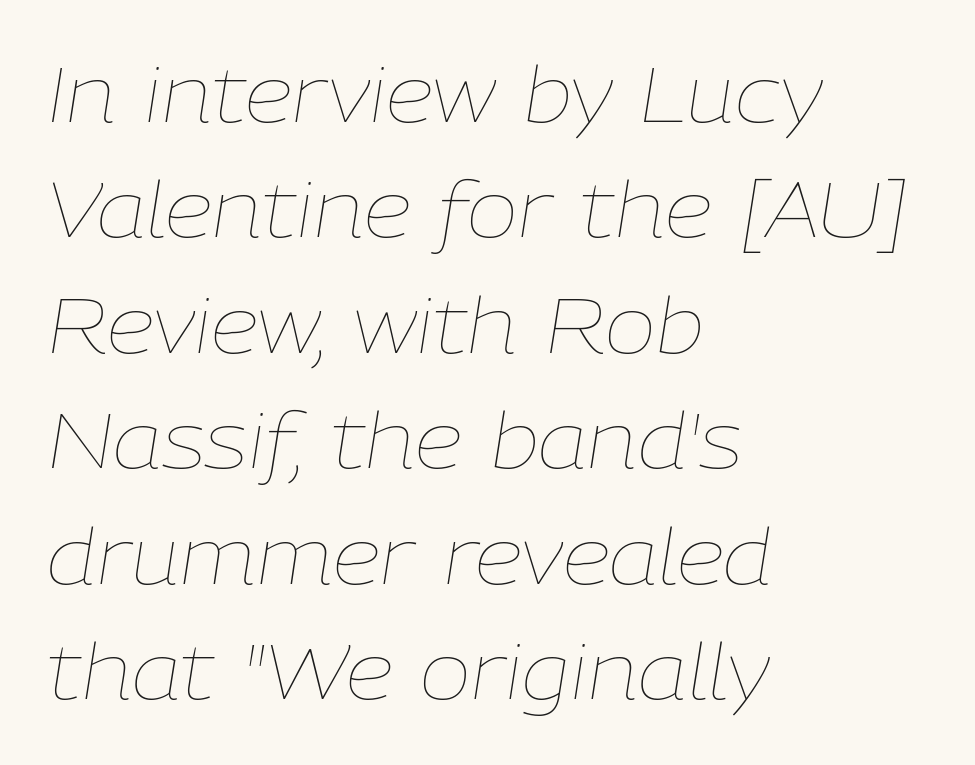
Q: Is the text bold? A: No.
Q: Is the text italic (slanted)? A: Yes, it leans right by about 9 degrees.
Q: Is the text underlined? A: No.
Q: How is the paragraph aligned? A: Left-aligned.
Q: Is the spacing between letters normal or unusually wide? A: Normal.
Q: Is the spacing between lines tight, normal or loose? A: Normal.
Q: Width (condensed, normal, or wide)? A: Normal.
Q: Stroke contrast? A: Low.
Q: x-height? A: Medium.
Q: Monospaced? A: No.
